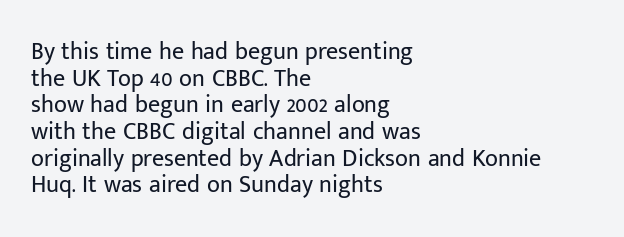
The space beneath each line is pristine and unruled. In CSS terms this would be text-align: left. Students, note that the glyphs here touch the page at normal intervals. In terms of leading, this rendering errs on the cramped side. Ink coverage per letter is moderate at most.
